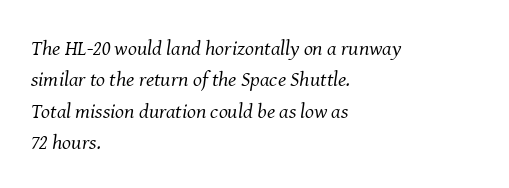
The image shows 21 px text type, italic (leaning right); set left-aligned, normal line spacing (1.49x), normal letter spacing, not underlined.
